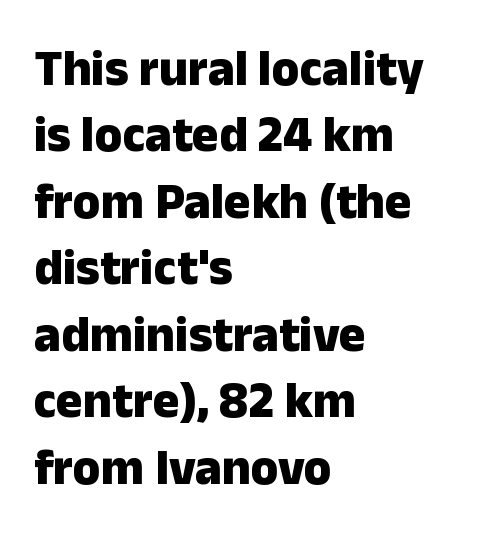
What stands out about the letter spacing? Nothing — it is the standard amount. Line starts are locked; line ends wander. Letters rest on an invisible, unmarked baseline. The typeface chosen for these lines omits serifs.
